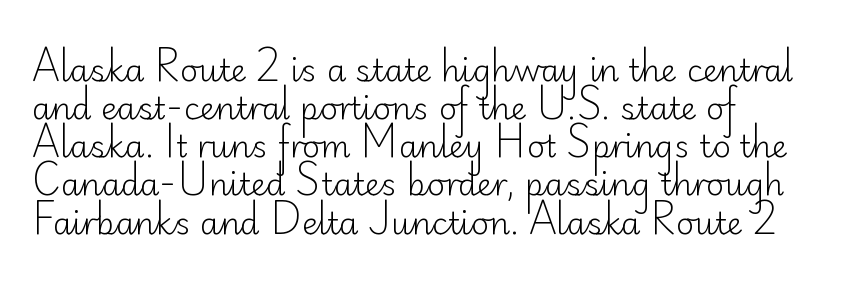
Q: Is the text bold? A: No.
Q: Is the text italic (slanted)? A: No, it is upright.
Q: Is the typeface a serif or a sans-serif typeface? A: Sans-serif.
Q: Is the text underlined? A: No.
Q: Is the spacing between letters normal or unusually wide? A: Normal.
Q: Width (condensed, normal, or wide)? A: Normal.
Q: Stroke contrast? A: Low.
Q: x-height? A: Small.
Q: Monospaced? A: No.
